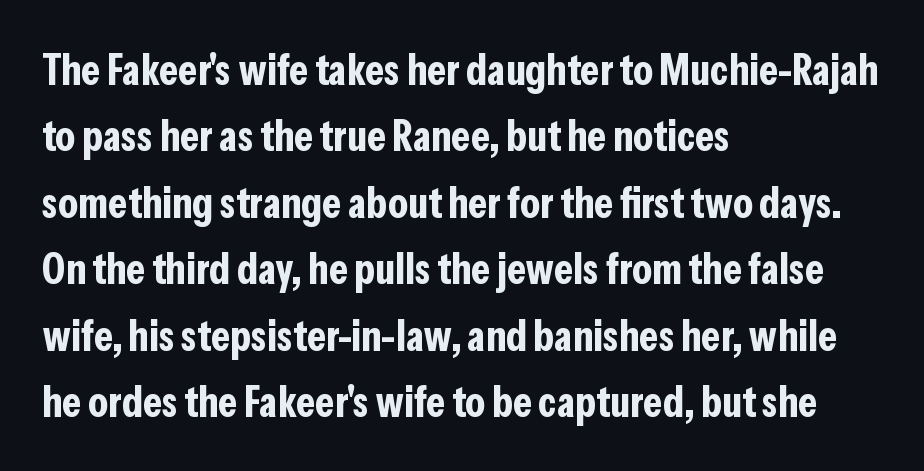
The image shows 44 px bold, condensed sans-serif type, upright; set left-aligned, normal line spacing (1.51x), normal letter spacing, not underlined; low stroke contrast and a medium x-height.
